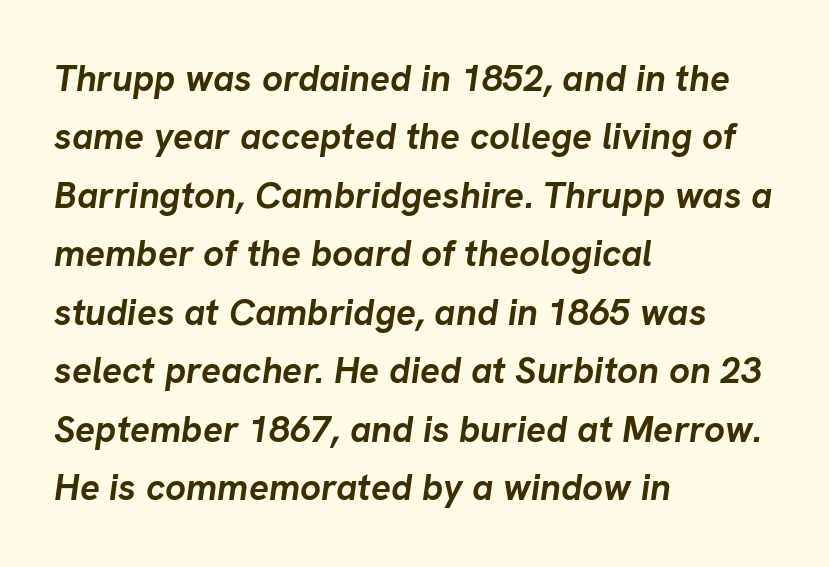
The image shows 37 px semibold type, italic (leaning right); set left-aligned, normal line spacing (1.58x), normal letter spacing, not underlined; low stroke contrast and a medium x-height.
